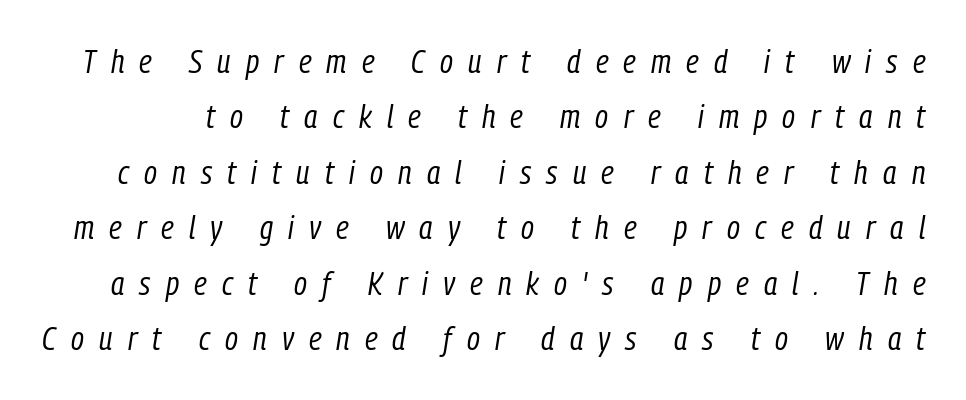
The image shows 33 px regular-weight, condensed type, italic (leaning right); set normal line spacing (1.68x), unusually wide letter spacing (+0.46 em), not underlined; low stroke contrast and a medium x-height.
